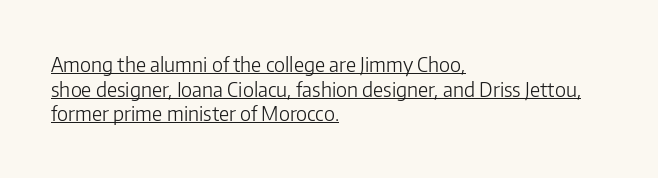
A continuous stroke trails under the words, as in a hyperlink. Is the stroke heavy? The answer is a plain regular-or-lighter. The typesetter chose a ragged-right arrangement here. Rendered with straight, roman letterforms.
